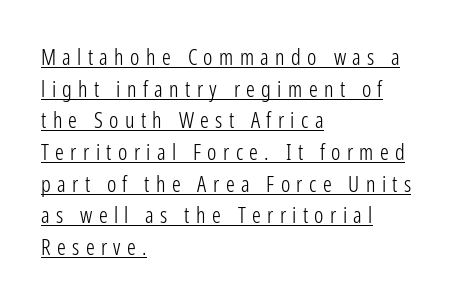
Emphasis is given by a line drawn under the lettering. Is there much room between lines? A standard amount, neither cramped nor airy. Letter spacing: wide. This is roman type, the default non-slanted kind. Horizontal alignment here is leftward, the default for most running prose.
